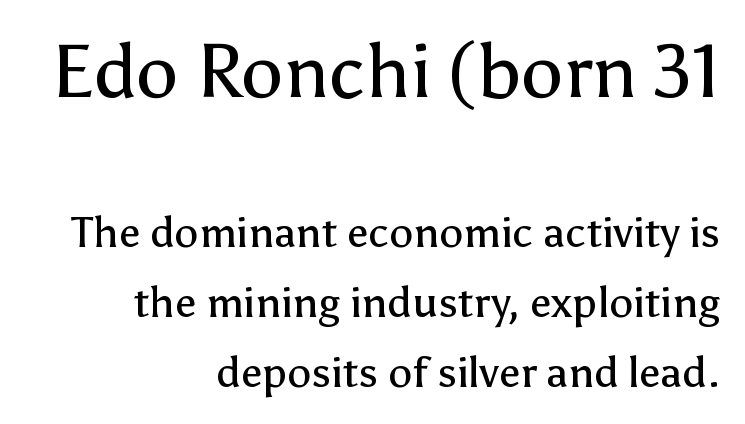
Do the characters align in a grid? No, the font is proportional. Leading matches the norm, producing a regular column. This rendering employs a face without finishing strokes, i.e., a sans-serif. Each row of text sits above clean, open space. Notice how the passage keeps a crisp vertical edge on the right only. Between one letter and the next there's only the usual sliver of space.
